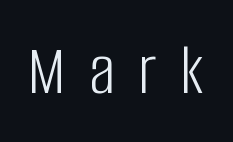
{"serif": "no", "italic": "no", "bold": "no", "weight": "light", "width": "condensed", "stroke_contrast": "low", "x_height": "large", "monospaced": "no", "underline": "no", "letter_spacing": "wide", "letter_spacing_em": 0.32, "glyph_px": 73}
